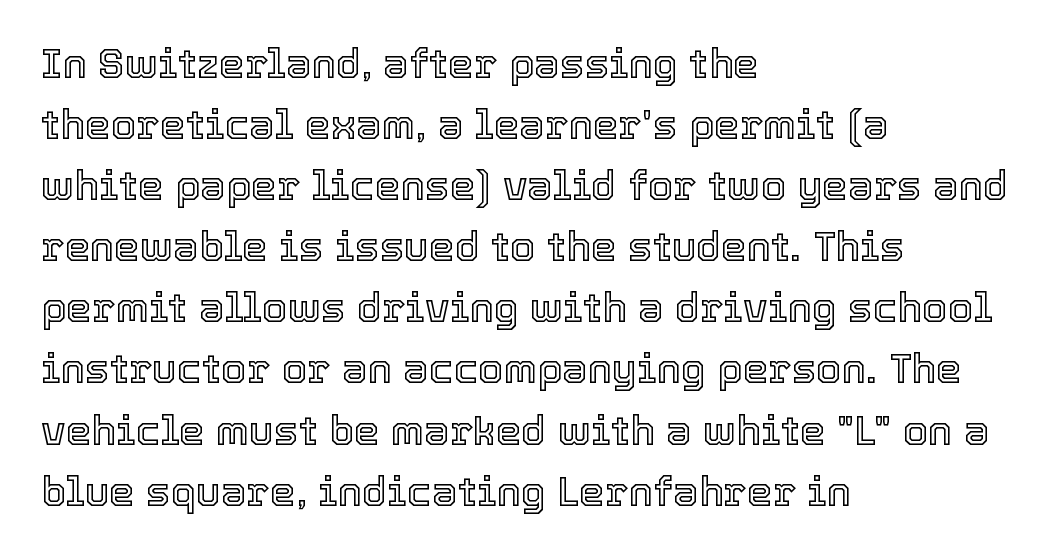
Q: Is the text italic (slanted)? A: No, it is upright.
Q: Is the text underlined? A: No.
Q: How is the paragraph aligned? A: Left-aligned.
Q: Is the spacing between letters normal or unusually wide? A: Normal.
Q: Is the spacing between lines tight, normal or loose? A: Normal.
Q: Width (condensed, normal, or wide)? A: Normal.
Q: x-height? A: Medium.
Q: Monospaced? A: No.
